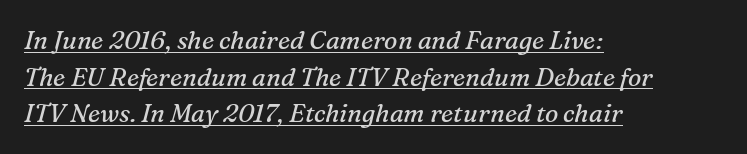
The block of text has a typical density, with ordinary space between rows. Does the copy run flush right? No — it runs flush left. These characters rest on top of a visible drawn line. Every character sits at an angle, as italics do. Counters stay open thanks to moderate or lighter strokes. In terms of letterspacing, this is plain default setting.
